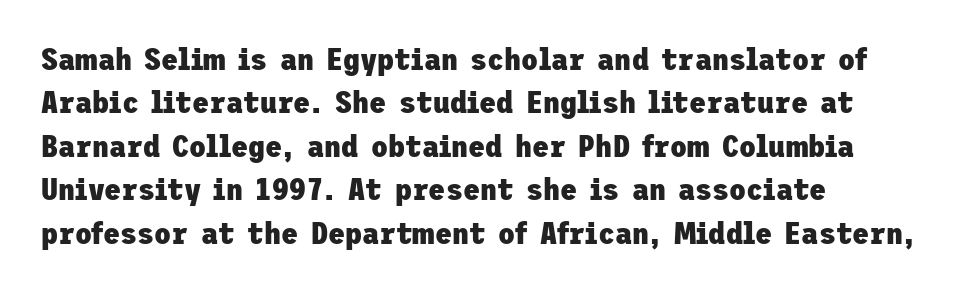
Reading down the block, your eye returns to a fixed left position each line. Posture: upright roman. Successive baselines arrive at the customary interval. I'd call this a sans setting — the letters go barefoot. The rendering uses a bold face; every stroke is thick and dark. Nothing unusual about the tracking: characters are spaced as the font intends.
